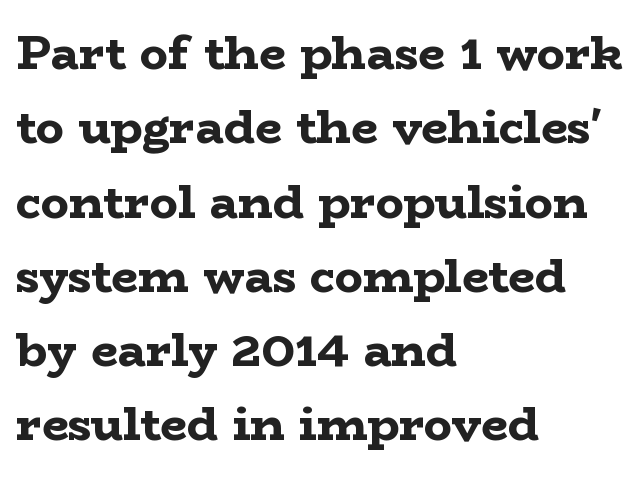
The image shows 47 px bold, wide serif type, upright; set left-aligned, normal line spacing (1.58x), normal letter spacing, not underlined; low stroke contrast and a medium x-height.
